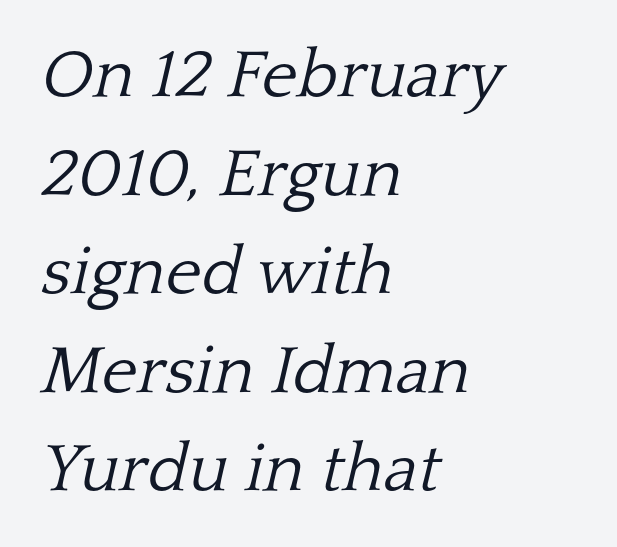
Regular leading. Teacher's note: observe the even left margin — that is flush-left alignment. Type without underlining. The horizontal fit of the characters is conventional and even. Quick note: italic. Observe the serifs anchoring each vertical stroke in this sample.
